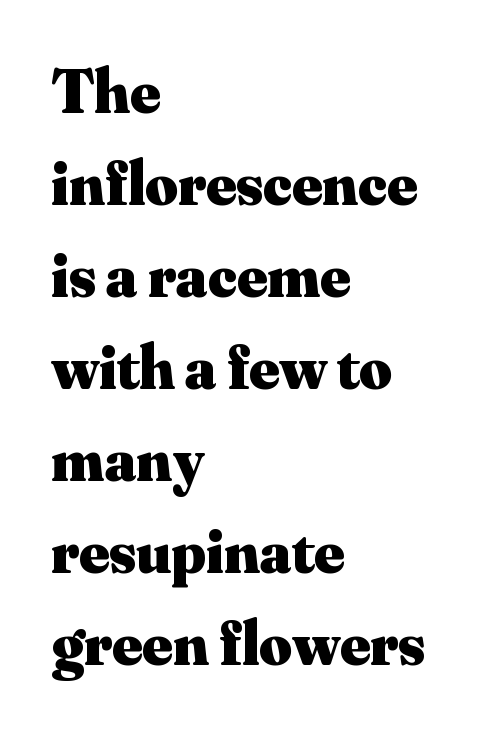
Q: Is the text bold? A: Yes.
Q: Is the text italic (slanted)? A: No, it is upright.
Q: Is the typeface a serif or a sans-serif typeface? A: Serif.
Q: Is the text underlined? A: No.
Q: How is the paragraph aligned? A: Left-aligned.
Q: Is the spacing between letters normal or unusually wide? A: Normal.
Q: Is the spacing between lines tight, normal or loose? A: Normal.
Q: Width (condensed, normal, or wide)? A: Normal.
Q: Stroke contrast? A: Medium.
Q: x-height? A: Small.
Q: Monospaced? A: No.
